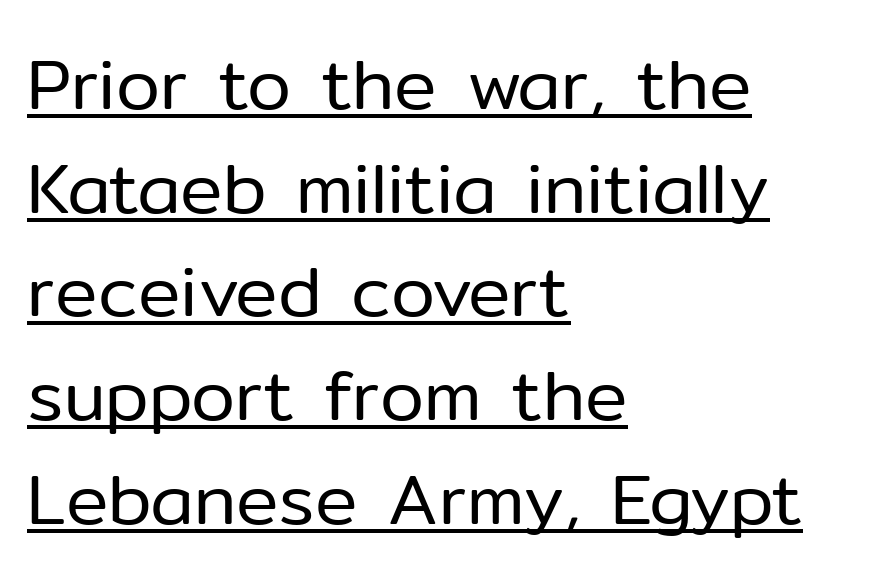
{"serif": "no", "italic": "no", "bold": "no", "weight": "regular", "width": "normal", "stroke_contrast": "low", "x_height": "medium", "monospaced": "no", "underline": "yes", "align": "left", "line_spacing": "normal", "line_spacing_ratio": 1.46, "letter_spacing": "normal", "letter_spacing_em": 0.0, "glyph_px": 71}
